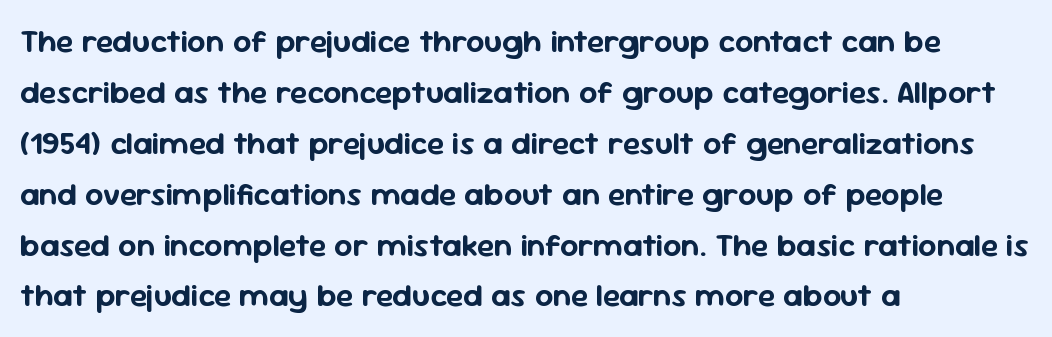
The image shows 32 px sans-serif type, upright; set left-aligned, normal line spacing (1.59x), normal letter spacing, not underlined; low stroke contrast and a medium x-height.
